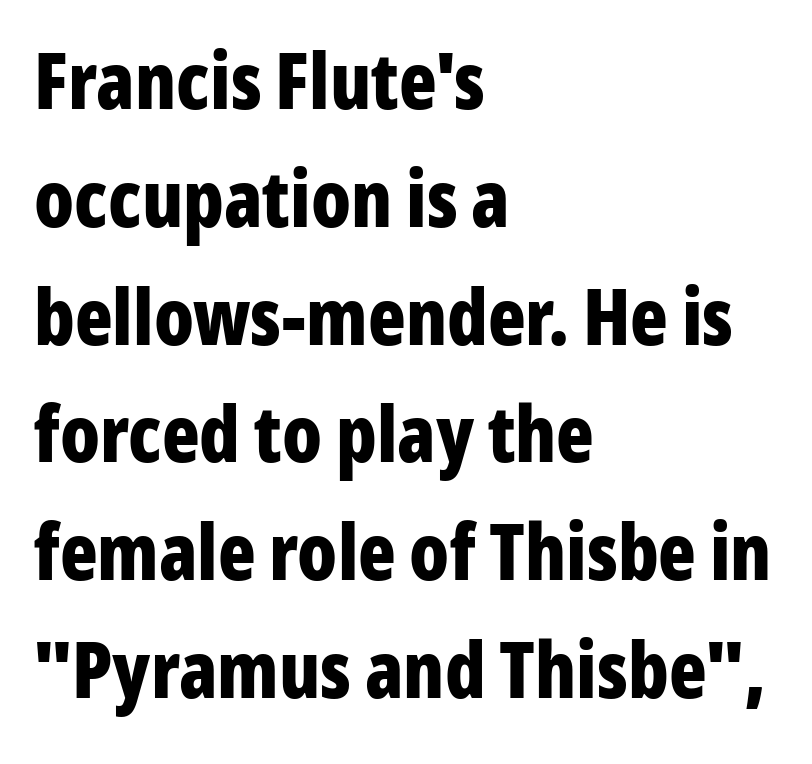
The image shows 78 px bold, condensed sans-serif type, upright; set left-aligned, normal line spacing (1.51x), normal letter spacing, not underlined; low stroke contrast and a medium x-height.
